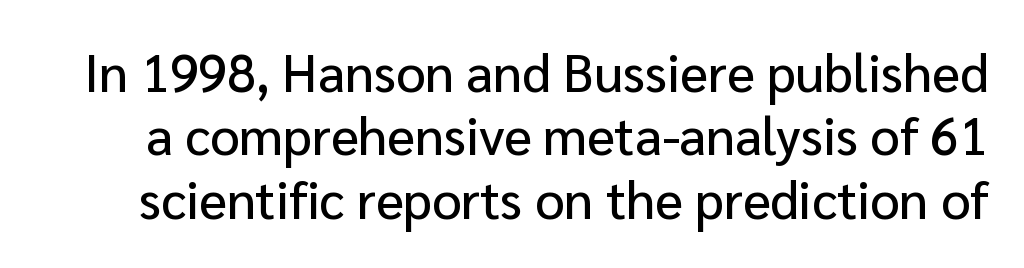
{"serif": "no", "italic": "no", "width": "normal", "stroke_contrast": "low", "x_height": "medium", "monospaced": "no", "underline": "no", "line_spacing_ratio": 1.22, "letter_spacing": "normal", "letter_spacing_em": 0.0, "glyph_px": 52}
